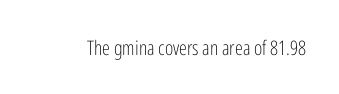
Q: Is the text bold? A: No.
Q: Is the text italic (slanted)? A: No, it is upright.
Q: Is the text underlined? A: No.
Q: Is the spacing between letters normal or unusually wide? A: Normal.
